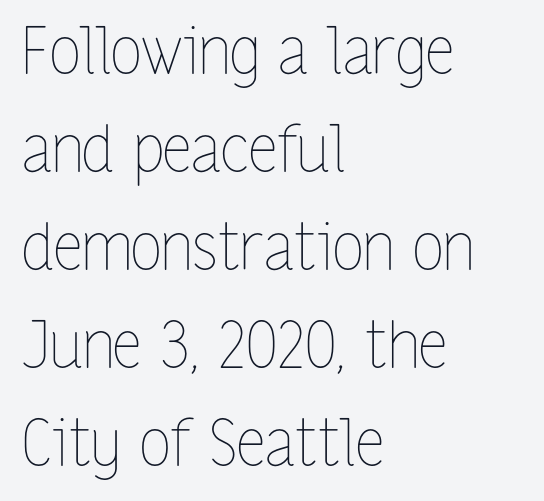
Vertically, the passage feels balanced, rows spaced as you'd expect. Vertical strokes here are truly vertical. Letter spacing: default. Does the copy run flush right? No — it runs flush left. Stems here are at most as thick as an everyday book face.
